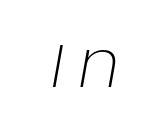
Q: Is the text bold? A: No.
Q: Is the text italic (slanted)? A: Yes, it leans right by about 10 degrees.
Q: Is the text underlined? A: No.
Q: Is the spacing between letters normal or unusually wide? A: Unusually wide.
Q: Width (condensed, normal, or wide)? A: Normal.
Q: Stroke contrast? A: Low.
Q: x-height? A: Large.
Q: Monospaced? A: No.
